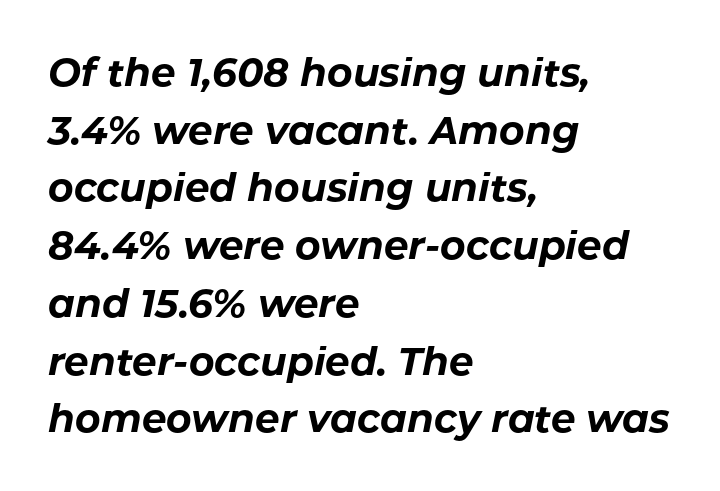
{"italic": "yes", "lean": "right", "slant_degrees": 11, "bold": "yes", "weight": "bold", "width": "normal", "stroke_contrast": "low", "x_height": "medium", "monospaced": "no", "underline": "no", "align": "left", "line_spacing": "normal", "line_spacing_ratio": 1.48, "letter_spacing": "normal", "letter_spacing_em": 0.0, "glyph_px": 39}
